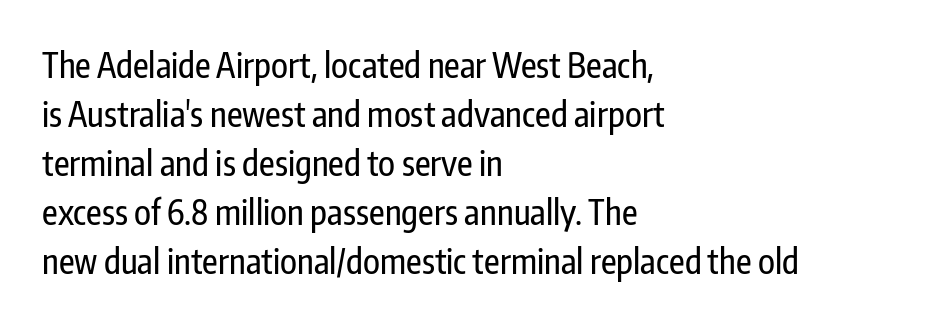
The image shows 34 px condensed sans-serif type, upright; set left-aligned, normal line spacing (1.44x), normal letter spacing, not underlined; low stroke contrast and a medium x-height.
